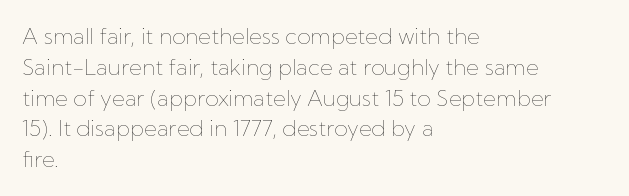
The image shows 22 px text type, upright; set left-aligned, normal line spacing (1.4x), normal letter spacing, not underlined.
